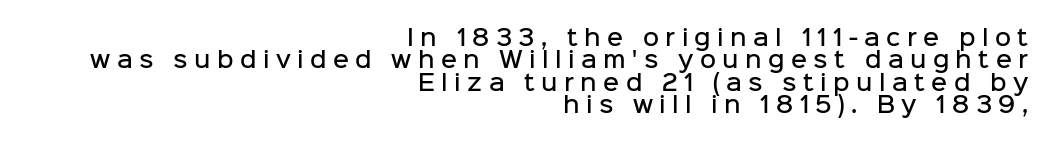
Q: Is the text bold? A: Semi-bold.
Q: Is the text italic (slanted)? A: No, it is upright.
Q: Is the text underlined? A: No.
Q: How is the paragraph aligned? A: Right-aligned.
Q: Is the spacing between letters normal or unusually wide? A: Unusually wide.
Q: Is the spacing between lines tight, normal or loose? A: Tight.
